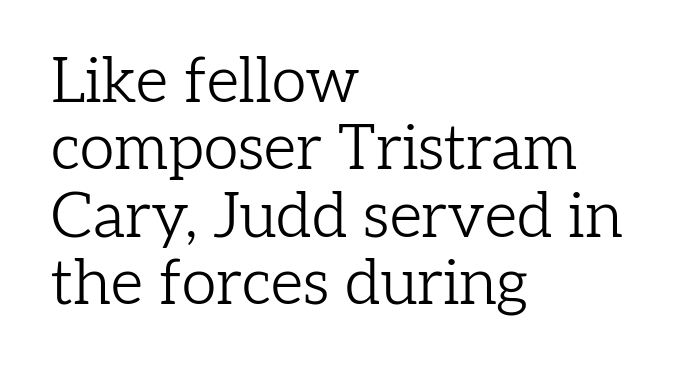
Q: Is the text bold? A: No.
Q: Is the text italic (slanted)? A: No, it is upright.
Q: Is the typeface a serif or a sans-serif typeface? A: Serif.
Q: Is the text underlined? A: No.
Q: How is the paragraph aligned? A: Left-aligned.
Q: Is the spacing between letters normal or unusually wide? A: Normal.
Q: Is the spacing between lines tight, normal or loose? A: Tight.
Q: Width (condensed, normal, or wide)? A: Normal.
Q: Stroke contrast? A: Low.
Q: x-height? A: Medium.
Q: Monospaced? A: No.
